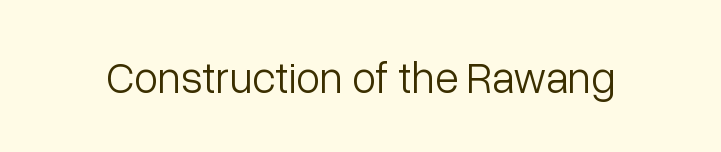
The image shows 44 px light sans-serif type, upright; set normal letter spacing, not underlined; low stroke contrast and a medium x-height.
